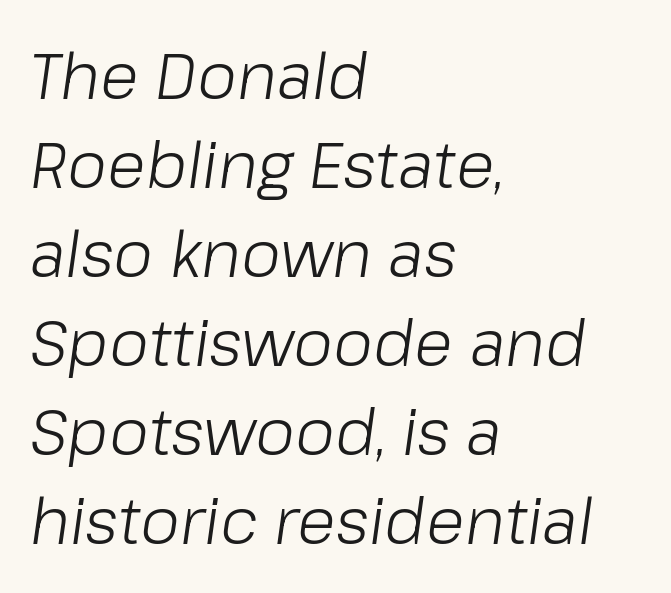
The text carries the slant typical of an italic or oblique font. This rendering features lettering with no underline. Spacing between characters is what you'd get straight out of the box. The font is comparable to plain body text, perhaps lighter. If you measured baseline to baseline, you'd find a middling distance. The passage shown is typed in a proportional face where columns would drift.
